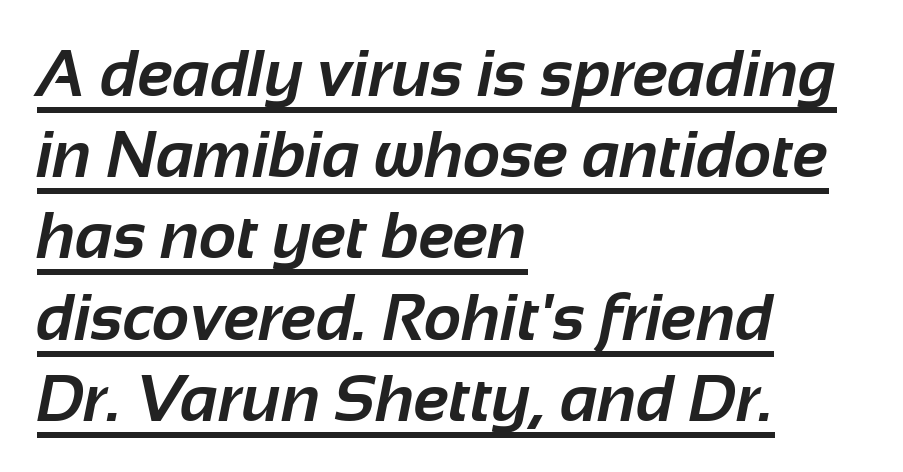
{"serif": "no", "bold": "yes", "weight": "bold", "width": "normal", "stroke_contrast": "low", "x_height": "medium", "monospaced": "no", "underline": "yes", "align": "left", "line_spacing": "normal", "line_spacing_ratio": 1.25, "letter_spacing": "normal", "letter_spacing_em": 0.0, "glyph_px": 65}
